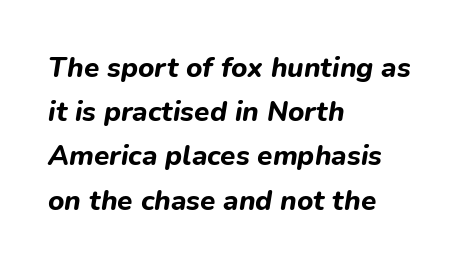
The image shows 28 px bold type, italic (leaning right); set left-aligned, normal line spacing (1.58x), normal letter spacing, not underlined; low stroke contrast and a medium x-height.
